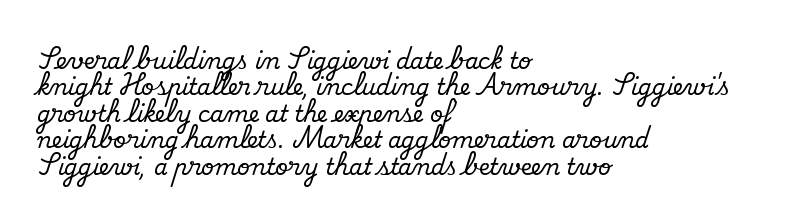
Q: Is the text italic (slanted)? A: Yes.
Q: Is the text underlined? A: No.
Q: How is the paragraph aligned? A: Left-aligned.
Q: Is the spacing between letters normal or unusually wide? A: Normal.
